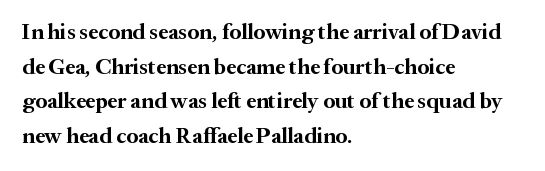
The image shows 22 px bold type, upright; set left-aligned, normal line spacing (1.57x), normal letter spacing, not underlined.
